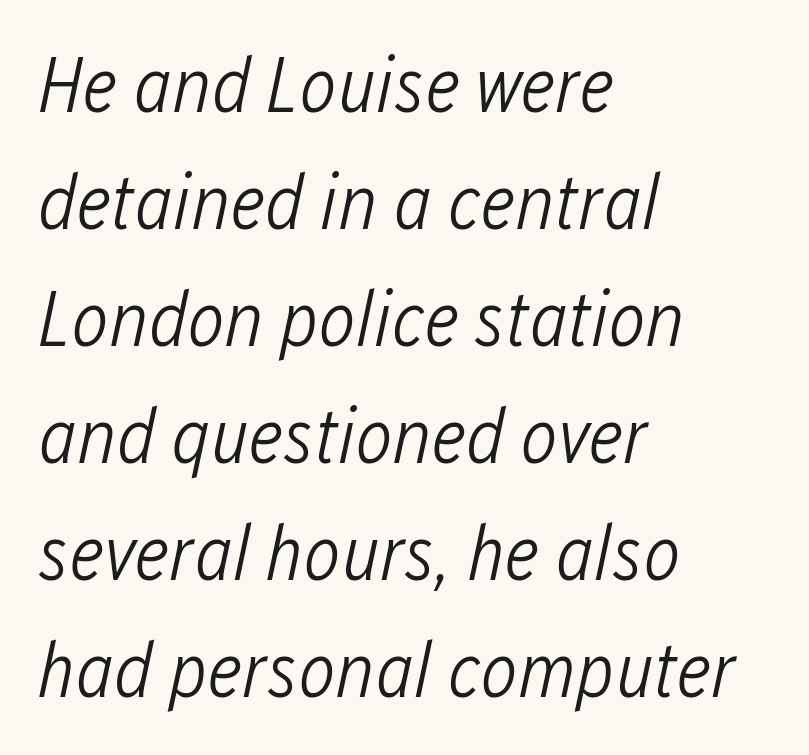
Descender tails drop into unmarked territory. A typesetter would call this zero additional tracking. This sample is left-justified, so line endings fall wherever the words run out. The leading is moderate, giving the passage an even texture.
